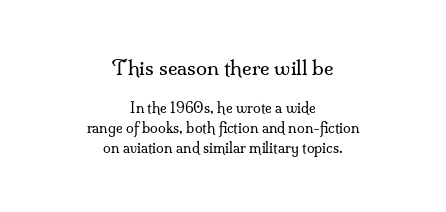
Q: Is the text bold? A: No.
Q: Is the text italic (slanted)? A: No, it is upright.
Q: Is the text underlined? A: No.
Q: How is the paragraph aligned? A: Centered.
Q: Is the spacing between letters normal or unusually wide? A: Normal.
Q: Is the spacing between lines tight, normal or loose? A: Normal.
Q: Which block of text is set in a larger size, the first (top) or the second (bottom)? A: The first (top) one.
